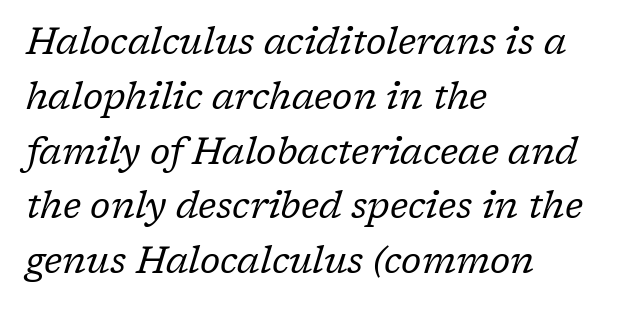
Visually the block forms a straight wall on the left and a jagged coastline on the right. Varying glyph widths throughout — classic text-font behaviour. Tracking value appears to be zero — textbook default spacing. Notice how the stems are inclined rather than vertical — that's the hallmark of italics. The space directly below the letters is spotless. Successive baselines arrive at the customary interval.
